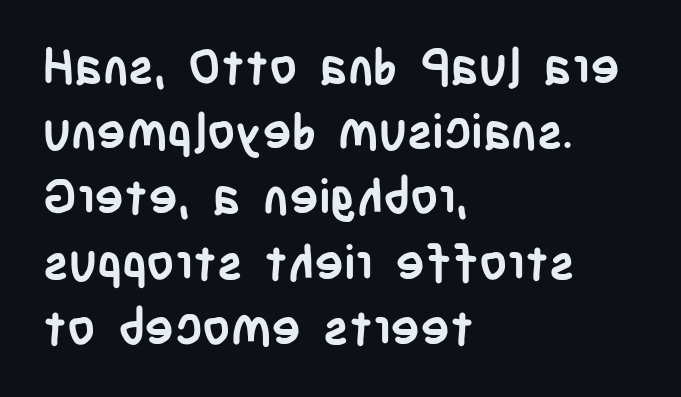
{"serif": "no", "italic": "no", "bold": "yes", "weight": "semibold", "width": "condensed", "stroke_contrast": "low", "x_height": "large", "monospaced": "no", "underline": "no", "align": "left", "line_spacing": "normal", "line_spacing_ratio": 1.33, "letter_spacing": "normal", "letter_spacing_em": 0.0, "glyph_px": 49}
